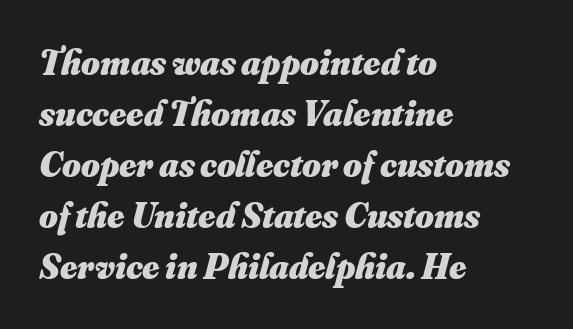
The image shows 36 px heavy type; set left-aligned, normal line spacing (1.42x), normal letter spacing, not underlined; medium stroke contrast and a small x-height.
